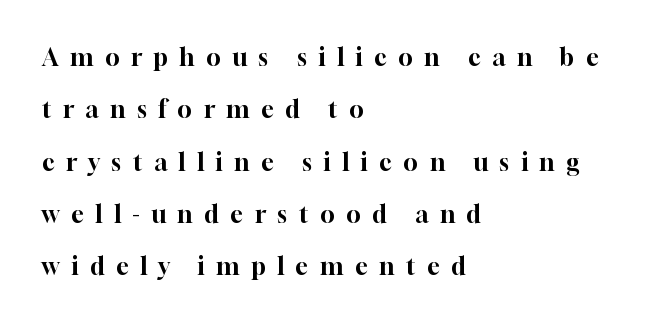
{"italic": "no", "underline": "no", "align": "left", "line_spacing": "loose", "line_spacing_ratio": 2.18, "letter_spacing": "wide", "letter_spacing_em": 0.48, "glyph_px": 24}
